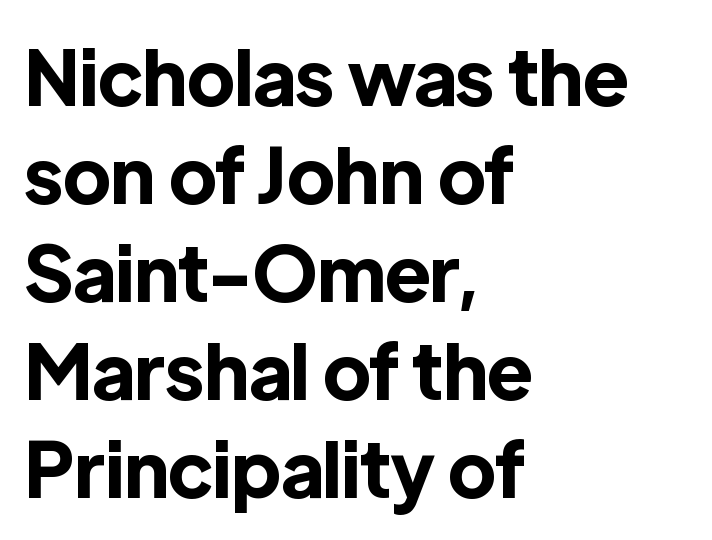
Q: Is the text bold? A: Yes.
Q: Is the text italic (slanted)? A: No, it is upright.
Q: Is the typeface a serif or a sans-serif typeface? A: Sans-serif.
Q: Is the text underlined? A: No.
Q: How is the paragraph aligned? A: Left-aligned.
Q: Is the spacing between letters normal or unusually wide? A: Normal.
Q: Is the spacing between lines tight, normal or loose? A: Normal.
Q: Width (condensed, normal, or wide)? A: Normal.
Q: x-height? A: Medium.
Q: Monospaced? A: No.
